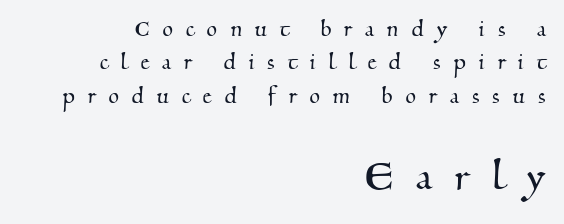
The image shows 48 px serif type; set right-aligned, line spacing 1.24x, unusually wide letter spacing (+0.49 em), not underlined; the second (bottom) block is 1.78x larger; medium stroke contrast and a small x-height.
